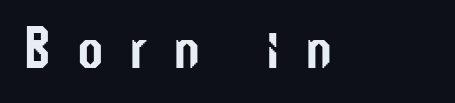
Letters rest on an invisible, unmarked baseline. Here the glyphs are tracked loosely, breaking word shapes into spaced letters. The font family rendered here belongs to the sans-serif group. The letters stand straight up with perfectly vertical stems. Proportional: the letters do not fall into vertical columns.
